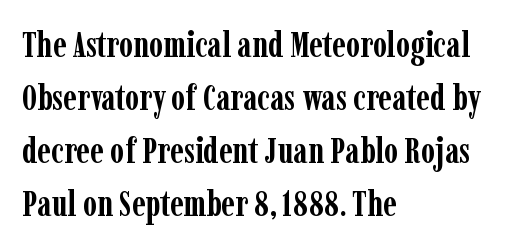
Does the type have serifs? Yes, each stem ends in a small foot. How are the letters spaced? Ordinarily, with no added tracking. The passage shown is not underscored anywhere. These lines are rendered in a variable-pitch font. A student would call this left alignment; a typographer would say flush left, rag right. The designer left line spacing at the default.
